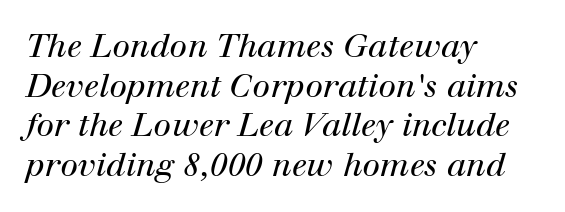
The axis of the letterforms is tilted away from vertical. Bare-footed words on every line. The letters carry serifs — small finishing strokes at the ends of their stems. Looks like regular typesetting: each glyph gets only the width it needs. The ragged edge is on the right, which tells us the setting is flush left. These glyphs show unthickened strokes, regular width or finer.
